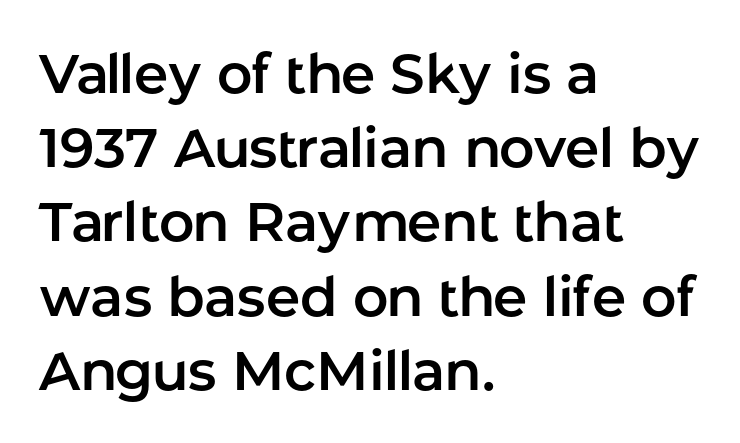
The image shows 55 px sans-serif type, upright; set left-aligned, normal line spacing (1.35x), normal letter spacing, not underlined; low stroke contrast and a medium x-height.
